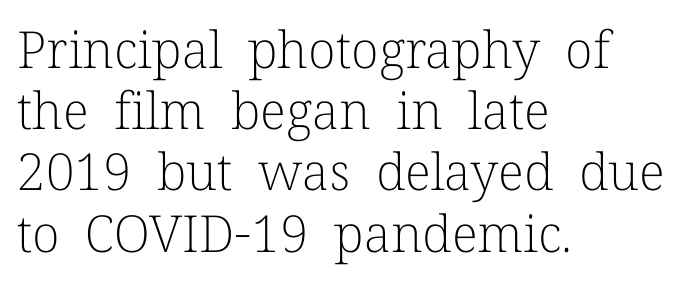
Q: Is the text bold? A: No.
Q: Is the text italic (slanted)? A: No, it is upright.
Q: Is the typeface a serif or a sans-serif typeface? A: Serif.
Q: Is the text underlined? A: No.
Q: How is the paragraph aligned? A: Left-aligned.
Q: Is the spacing between letters normal or unusually wide? A: Normal.
Q: Width (condensed, normal, or wide)? A: Normal.
Q: Stroke contrast? A: Low.
Q: x-height? A: Medium.
Q: Monospaced? A: No.
